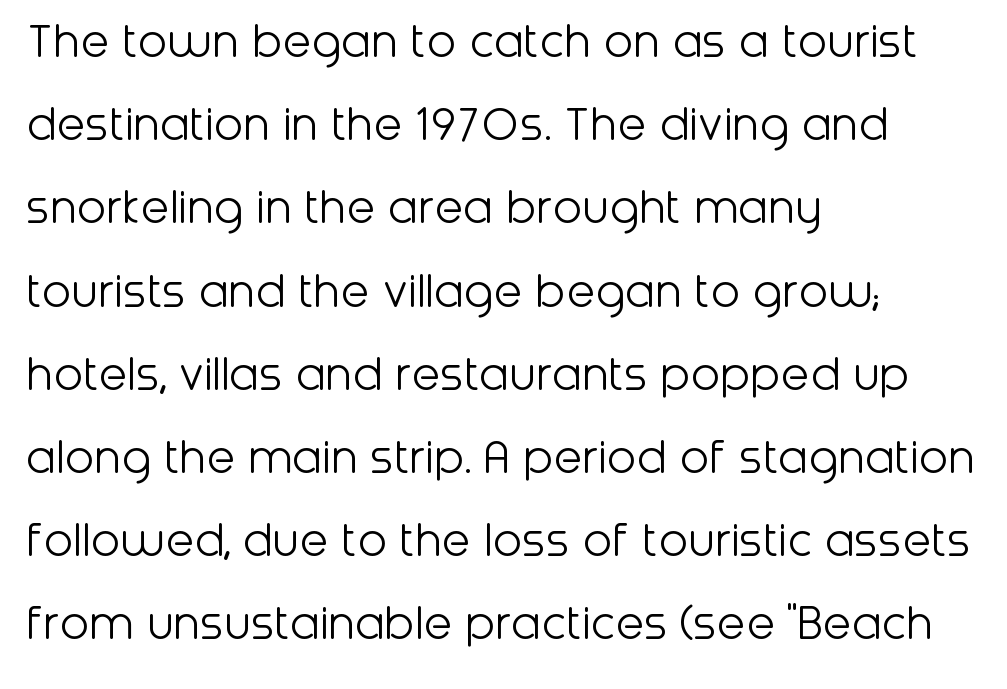
{"serif": "no", "italic": "no", "bold": "no", "weight": "light", "width": "normal", "stroke_contrast": "low", "x_height": "medium", "monospaced": "no", "underline": "no", "align": "left", "line_spacing": "normal", "line_spacing_ratio": 1.57, "letter_spacing": "normal", "letter_spacing_em": 0.0, "glyph_px": 53}
